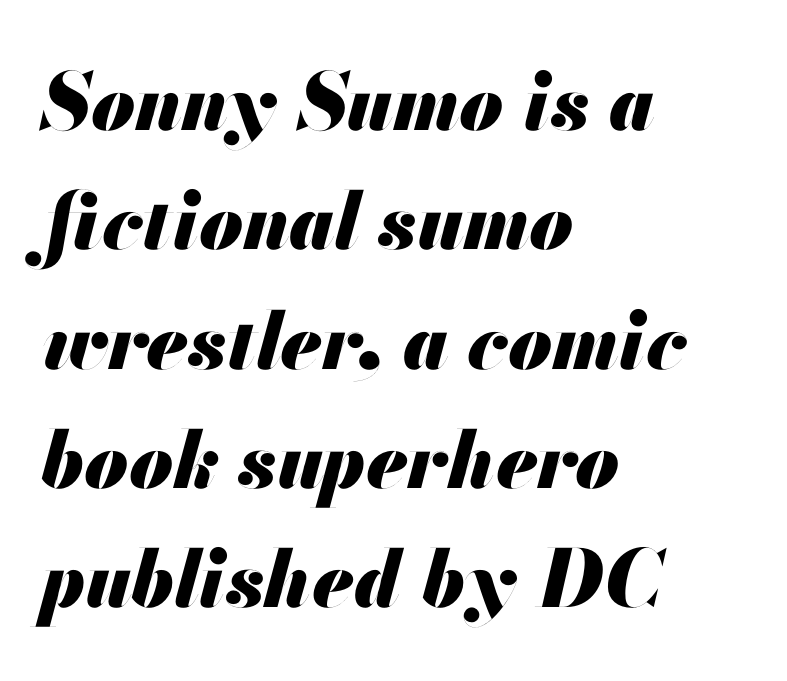
The rows are spaced the way most documents space them. Weight: bold. Characters are canted at an angle relative to the baseline's perpendicular. Short note: letters normally spaced.
